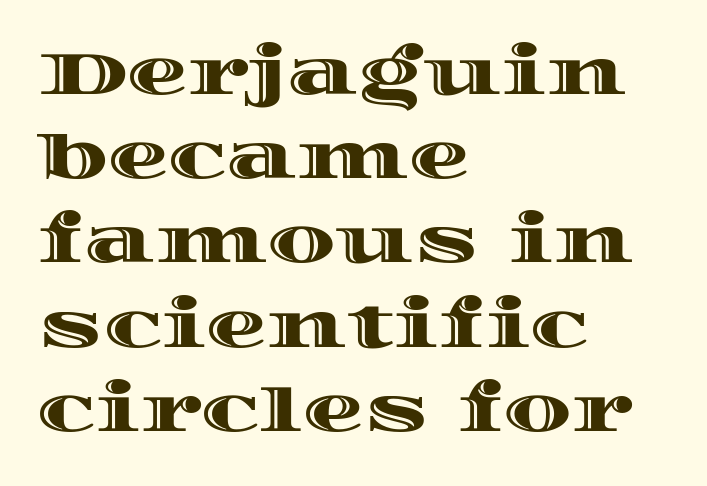
You can tell it's not italic because the verticals are truly vertical. In terms of letterspacing, this is plain default setting. This sample keeps an unexceptional amount of space between lines. These lines are set flush left with a ragged right edge.
